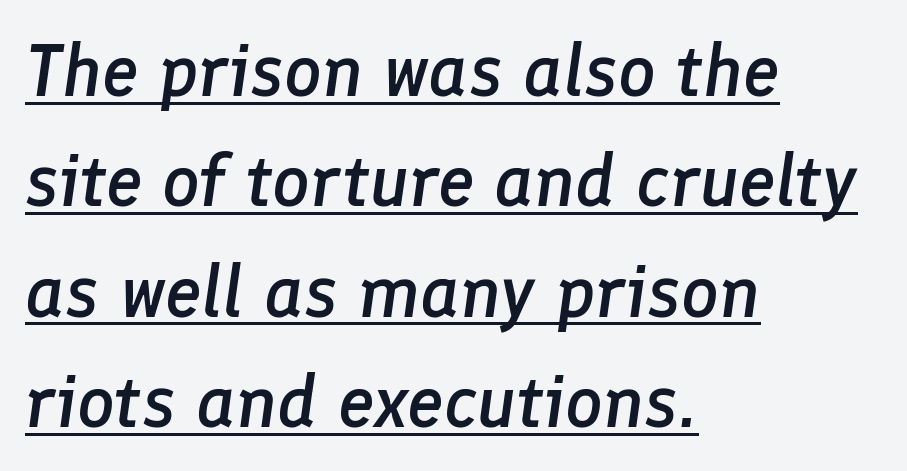
{"italic": "yes", "lean": "right", "slant_degrees": 8, "bold": "semi", "weight": "semibold", "width": "normal", "stroke_contrast": "low", "x_height": "medium", "monospaced": "no", "underline": "yes", "align": "left", "line_spacing": "normal", "line_spacing_ratio": 1.49, "letter_spacing": "normal", "letter_spacing_em": 0.0, "glyph_px": 74}
